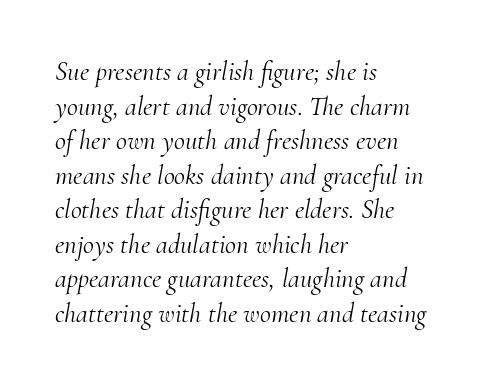
The rag falls on the right side of this text block. Compared with ordinary roman type, these characters are visibly tilted. Nobody drew a line under any word here. Letter spacing: default.
